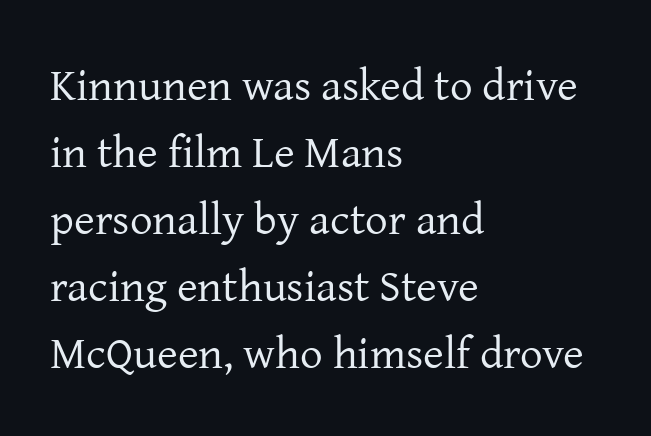
The image shows 45 px regular-weight serif type, upright; set left-aligned, normal line spacing (1.49x), normal letter spacing, not underlined; low stroke contrast and a medium x-height.
